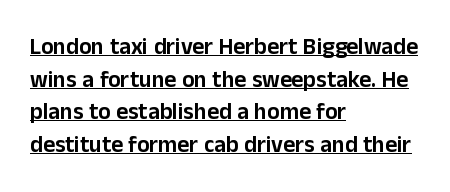
Layout note: lines flush left. Normally led — the rows are evenly, conventionally spaced. Short note: letters normally spaced. No italicization has been applied; the sample stays upright. A continuous stroke trails under the words, as in a hyperlink.
